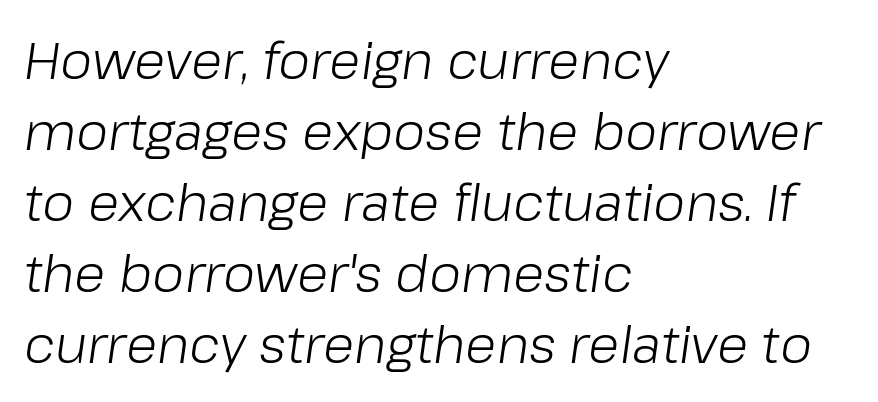
{"italic": "yes", "lean": "right", "slant_degrees": 8, "bold": "no", "weight": "light", "width": "normal", "stroke_contrast": "low", "x_height": "medium", "monospaced": "no", "underline": "no", "align": "left", "line_spacing": "normal", "line_spacing_ratio": 1.39, "letter_spacing": "normal", "letter_spacing_em": 0.0, "glyph_px": 51}
